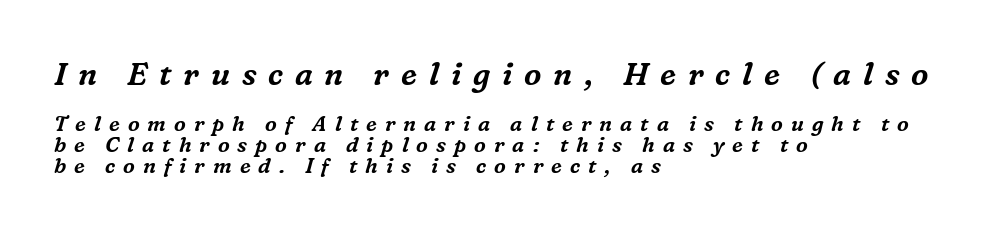
The image shows 31 px serif type, italic (leaning right); set left-aligned, tight line spacing (1.0x), unusually wide letter spacing (+0.38 em), not underlined; the first (top) block is 1.48x larger; medium stroke contrast and a medium x-height.
